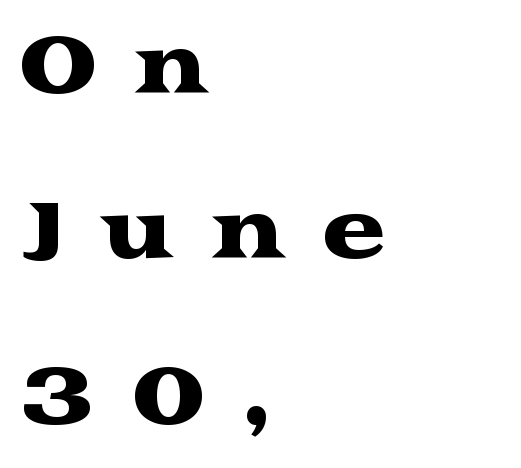
The image shows 78 px wide serif type, upright; set left-aligned, loose line spacing (2.12x), unusually wide letter spacing (+0.45 em), not underlined; medium stroke contrast and a medium x-height.
